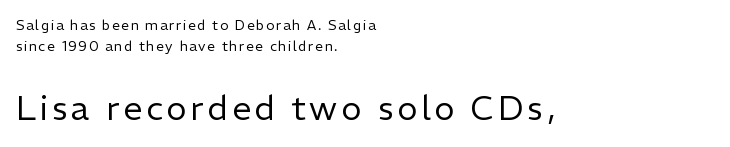
Q: Is the text bold? A: No.
Q: Is the text italic (slanted)? A: No, it is upright.
Q: Is the typeface a serif or a sans-serif typeface? A: Sans-serif.
Q: Is the text underlined? A: No.
Q: How is the paragraph aligned? A: Left-aligned.
Q: Is the spacing between lines tight, normal or loose? A: Normal.
Q: Which block of text is set in a larger size, the first (top) or the second (bottom)? A: The second (bottom) one.
Q: Width (condensed, normal, or wide)? A: Normal.
Q: Stroke contrast? A: Low.
Q: x-height? A: Medium.
Q: Monospaced? A: No.
